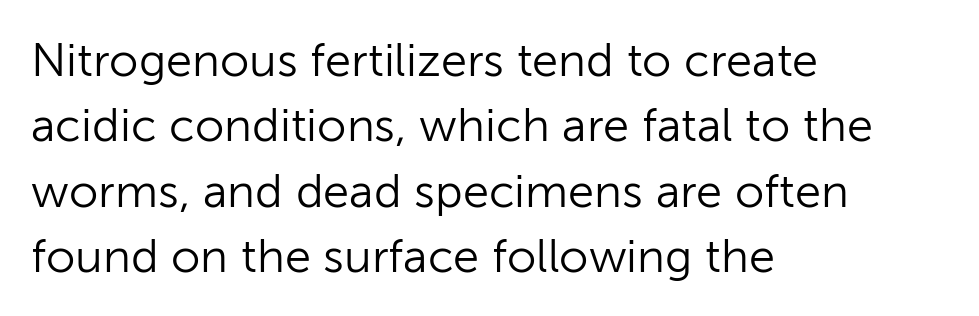
{"serif": "no", "italic": "no", "bold": "no", "weight": "light", "width": "normal", "stroke_contrast": "low", "x_height": "medium", "monospaced": "no", "underline": "no", "align": "left", "line_spacing": "normal", "line_spacing_ratio": 1.39, "letter_spacing": "normal", "letter_spacing_em": 0.0, "glyph_px": 47}
